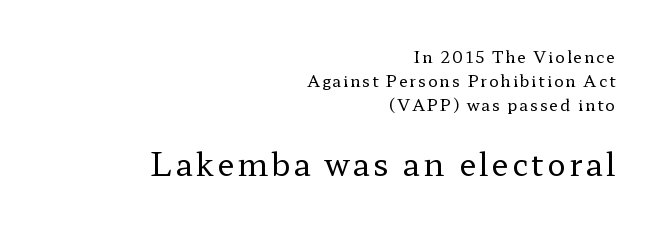
The image shows 31 px regular-weight, wide serif type, upright; set right-aligned, normal line spacing (1.49x), not underlined; the second (bottom) block is 1.94x larger; low stroke contrast and a medium x-height.
